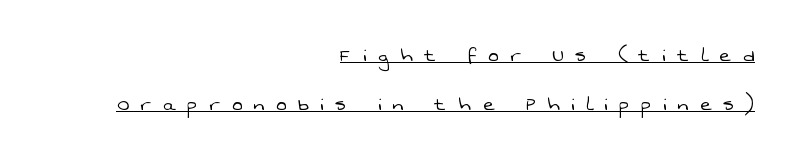
Q: Is the text bold? A: No.
Q: Is the text underlined? A: Yes.
Q: How is the paragraph aligned? A: Right-aligned.
Q: Is the spacing between letters normal or unusually wide? A: Unusually wide.
Q: Is the spacing between lines tight, normal or loose? A: Loose.
